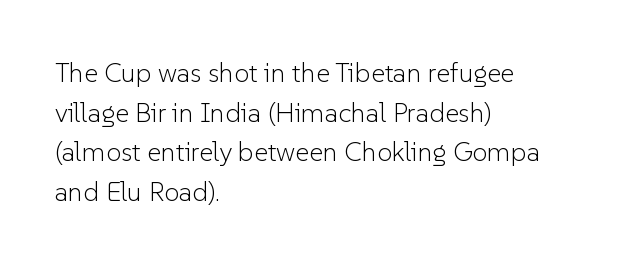
Q: Is the text bold? A: No.
Q: Is the text italic (slanted)? A: No, it is upright.
Q: Is the text underlined? A: No.
Q: How is the paragraph aligned? A: Left-aligned.
Q: Is the spacing between letters normal or unusually wide? A: Normal.
Q: Is the spacing between lines tight, normal or loose? A: Normal.
